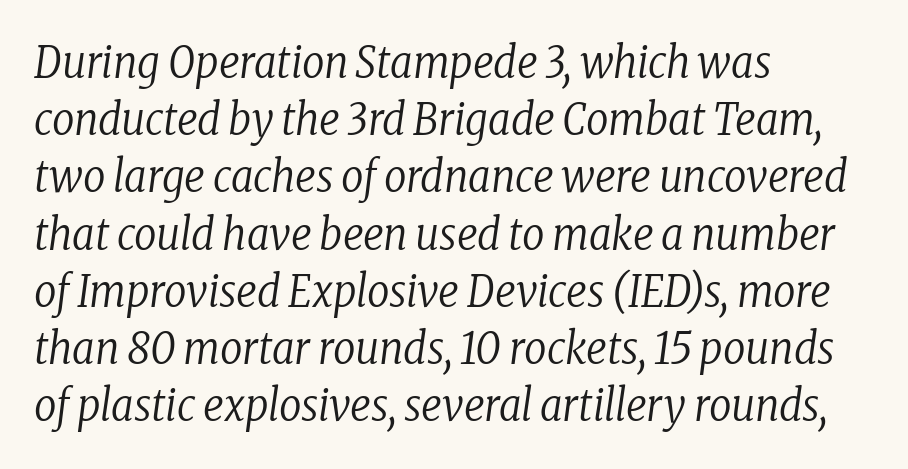
If you measured baseline to baseline, you'd find a middling distance. Spacing verdict: proportional, widths tailored to each character. Regarding serifs, this sample has them. The axis of the letterforms is tilted away from vertical. Standard letterfit; no display-style spreading of the glyphs. Summary of weight: not heavy and not bold.
